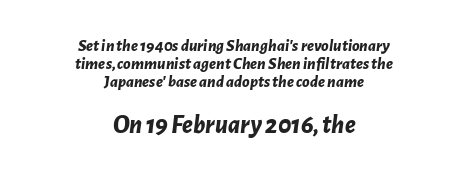
{"italic": "yes", "lean": "right", "slant_degrees": 7, "bold": "yes", "underline": "no", "align": "center", "line_spacing": "tight", "line_spacing_ratio": 1.06, "letter_spacing": "normal", "letter_spacing_em": 0.0, "larger_block": "second", "size_ratio": 1.53, "glyph_px": 26}
